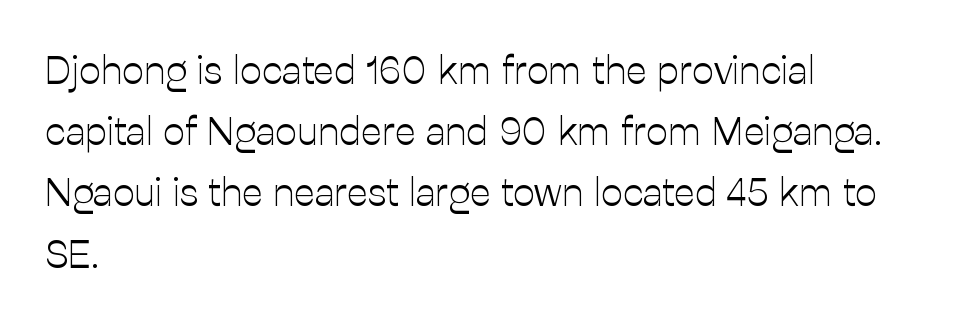
Q: Is the text bold? A: No.
Q: Is the text italic (slanted)? A: No, it is upright.
Q: Is the typeface a serif or a sans-serif typeface? A: Sans-serif.
Q: Is the text underlined? A: No.
Q: How is the paragraph aligned? A: Left-aligned.
Q: Is the spacing between letters normal or unusually wide? A: Normal.
Q: Is the spacing between lines tight, normal or loose? A: Normal.
Q: Width (condensed, normal, or wide)? A: Normal.
Q: Stroke contrast? A: Low.
Q: x-height? A: Medium.
Q: Monospaced? A: No.
